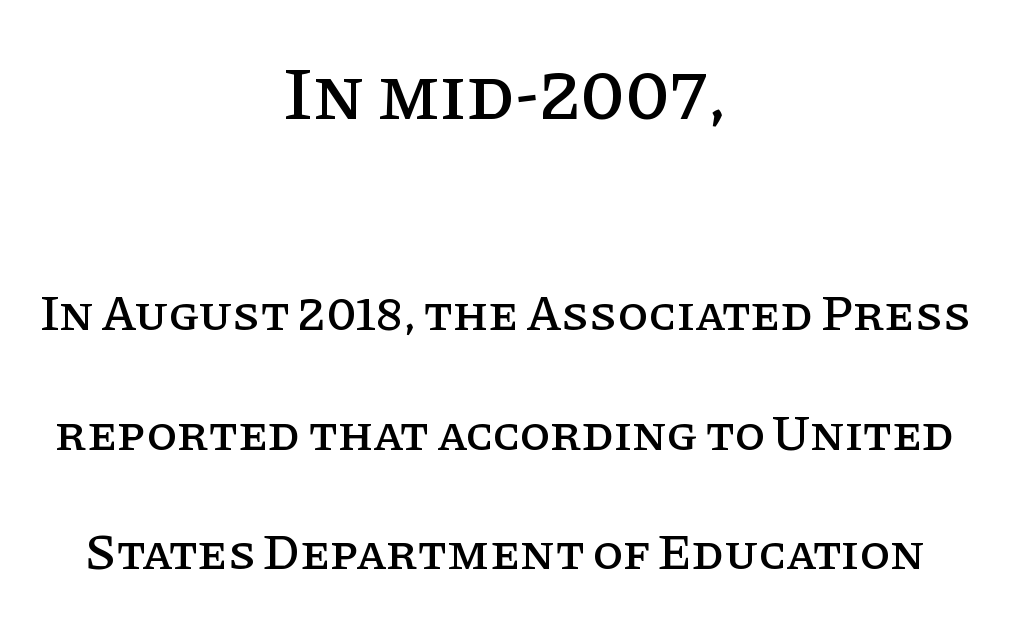
Q: Is the text italic (slanted)? A: No, it is upright.
Q: Is the typeface a serif or a sans-serif typeface? A: Serif.
Q: Is the text underlined? A: No.
Q: How is the paragraph aligned? A: Centered.
Q: Is the spacing between letters normal or unusually wide? A: Normal.
Q: Is the spacing between lines tight, normal or loose? A: Loose.
Q: Which block of text is set in a larger size, the first (top) or the second (bottom)? A: The first (top) one.
Q: Width (condensed, normal, or wide)? A: Normal.
Q: Stroke contrast? A: Low.
Q: x-height? A: Large.
Q: Monospaced? A: No.
